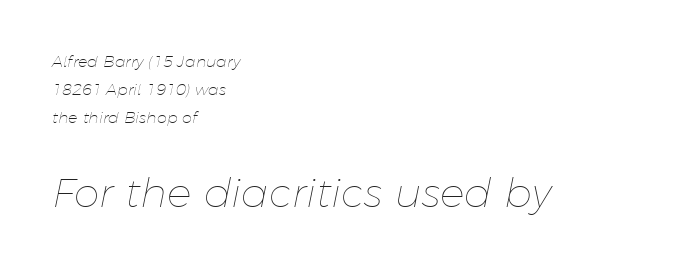
The image shows 41 px thin type, italic (leaning right); set left-aligned, line spacing 1.74x, normal letter spacing, not underlined; the second (bottom) block is 2.56x larger; low stroke contrast and a medium x-height.
